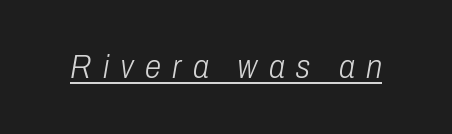
The image shows 33 px light, condensed type, italic (leaning right); set unusually wide letter spacing (+0.34 em), underlined; low stroke contrast and a medium x-height.
